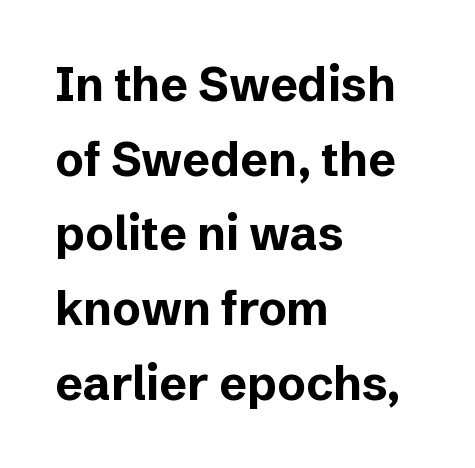
{"serif": "no", "italic": "no", "bold": "yes", "weight": "bold", "width": "normal", "stroke_contrast": "low", "x_height": "medium", "monospaced": "no", "underline": "no", "align": "left", "line_spacing": "normal", "line_spacing_ratio": 1.59, "letter_spacing": "normal", "letter_spacing_em": 0.0, "glyph_px": 47}
